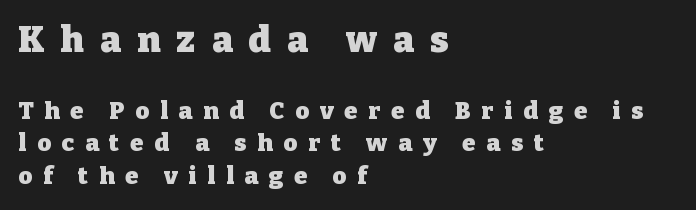
The image shows 36 px heavy serif type, upright; set left-aligned, normal line spacing (1.36x), unusually wide letter spacing (+0.45 em), not underlined; the first (top) block is 1.5x larger; low stroke contrast and a medium x-height.
